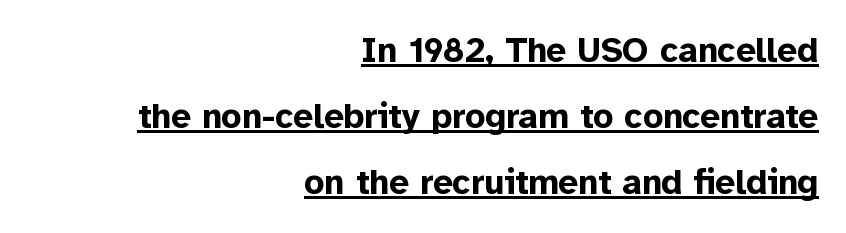
The image shows 35 px bold sans-serif type, upright; set right-aligned, line spacing 1.88x, normal letter spacing, underlined; low stroke contrast and a medium x-height.
